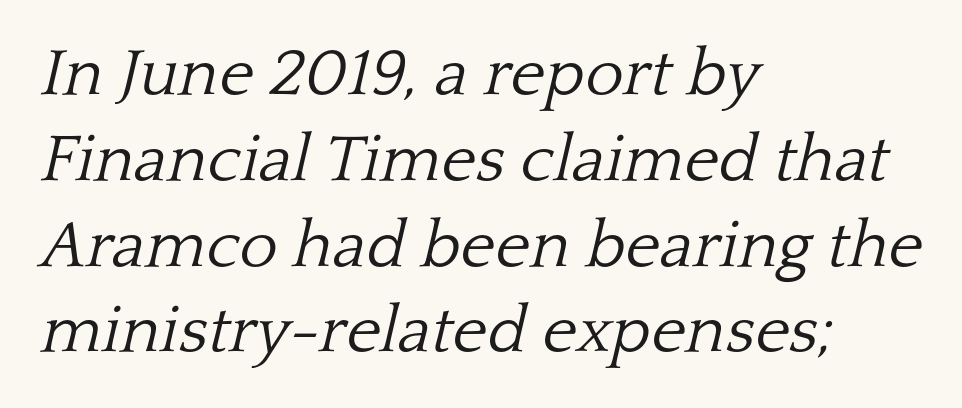
The image shows 66 px light serif type, italic (leaning right); set left-aligned, normal line spacing (1.3x), normal letter spacing, not underlined; low stroke contrast and a medium x-height.
